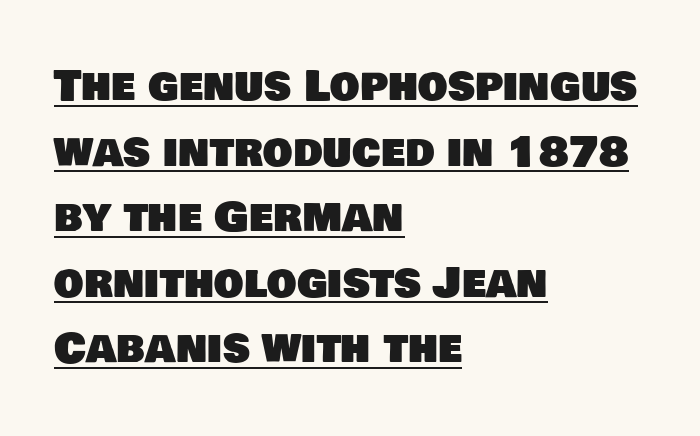
Q: Is the typeface a serif or a sans-serif typeface? A: Sans-serif.
Q: Is the text underlined? A: Yes.
Q: How is the paragraph aligned? A: Left-aligned.
Q: Is the spacing between letters normal or unusually wide? A: Normal.
Q: Is the spacing between lines tight, normal or loose? A: Normal.
Q: Width (condensed, normal, or wide)? A: Normal.
Q: Stroke contrast? A: Low.
Q: x-height? A: Large.
Q: Monospaced? A: No.
